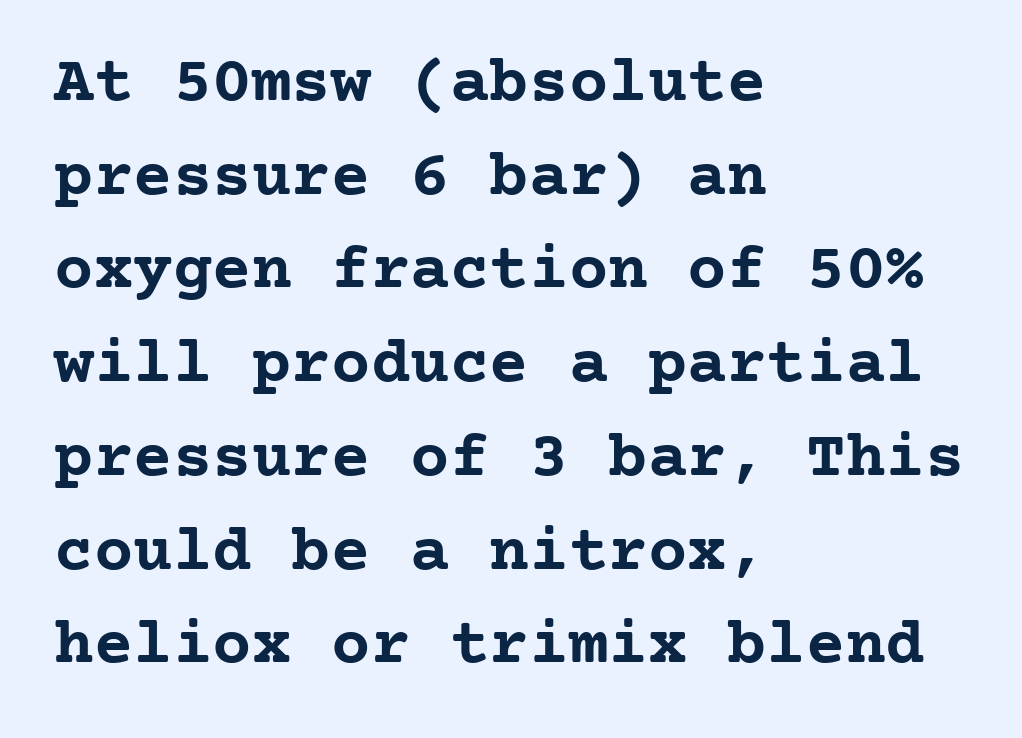
Q: Is the text bold? A: Yes.
Q: Is the text italic (slanted)? A: No, it is upright.
Q: Is the typeface a serif or a sans-serif typeface? A: Serif.
Q: Is the text underlined? A: No.
Q: How is the paragraph aligned? A: Left-aligned.
Q: Is the spacing between letters normal or unusually wide? A: Normal.
Q: Is the spacing between lines tight, normal or loose? A: Normal.
Q: Width (condensed, normal, or wide)? A: Normal.
Q: Stroke contrast? A: Low.
Q: x-height? A: Medium.
Q: Monospaced? A: Yes.
